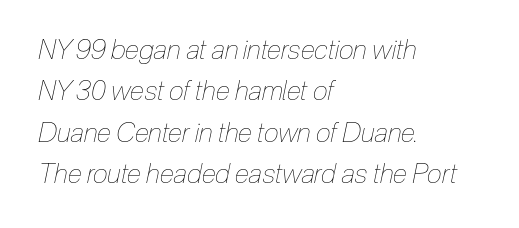
{"italic": "yes", "lean": "right", "slant_degrees": 12, "bold": "no", "underline": "no", "align": "left", "line_spacing": "normal", "line_spacing_ratio": 1.53, "letter_spacing": "normal", "letter_spacing_em": 0.0, "glyph_px": 27}
